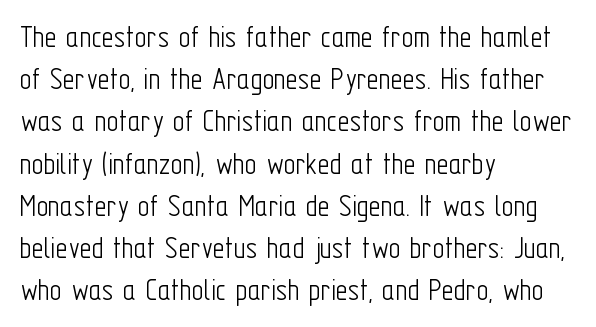
Q: Is the text bold? A: No.
Q: Is the text italic (slanted)? A: No, it is upright.
Q: Is the typeface a serif or a sans-serif typeface? A: Sans-serif.
Q: Is the text underlined? A: No.
Q: How is the paragraph aligned? A: Left-aligned.
Q: Is the spacing between letters normal or unusually wide? A: Normal.
Q: Is the spacing between lines tight, normal or loose? A: Normal.
Q: Width (condensed, normal, or wide)? A: Condensed.
Q: Stroke contrast? A: Low.
Q: x-height? A: Medium.
Q: Monospaced? A: No.
